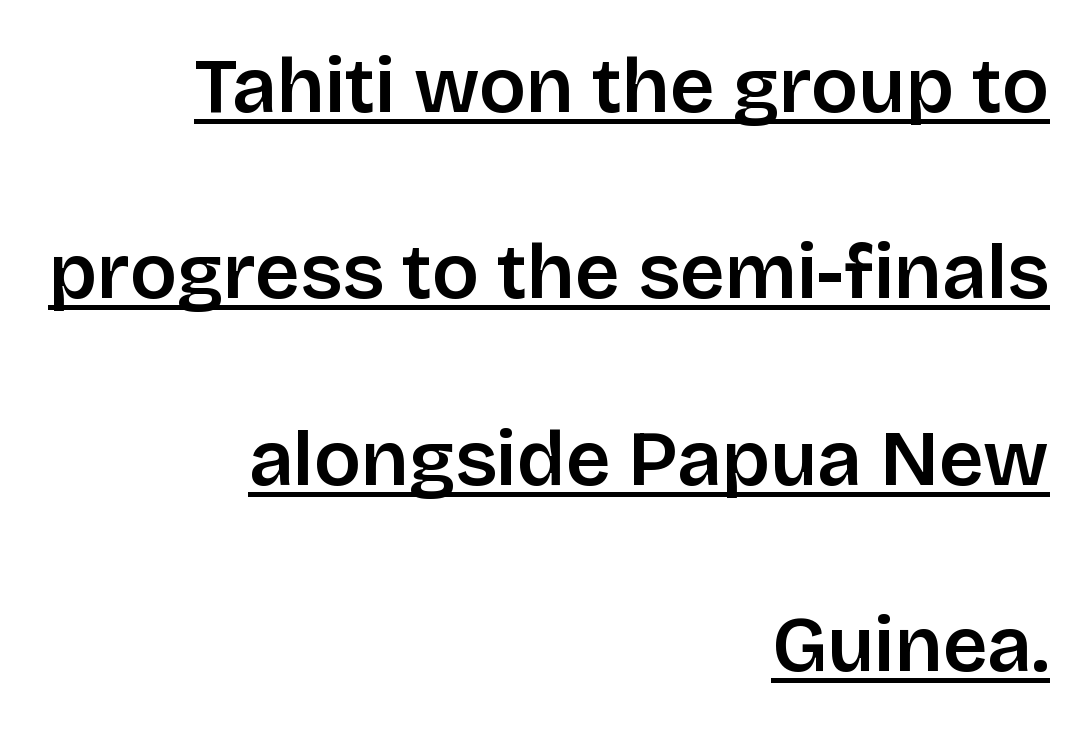
The image shows 78 px sans-serif type, upright; set right-aligned, loose line spacing (2.39x), normal letter spacing, underlined; low stroke contrast and a large x-height.
